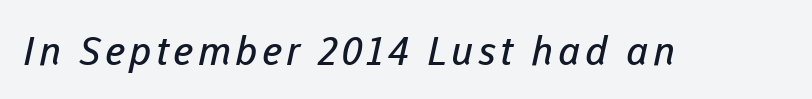
Q: Is the text bold? A: No.
Q: Is the typeface a serif or a sans-serif typeface? A: Sans-serif.
Q: Is the text underlined? A: No.
Q: Width (condensed, normal, or wide)? A: Normal.
Q: Stroke contrast? A: Low.
Q: x-height? A: Medium.
Q: Monospaced? A: No.
